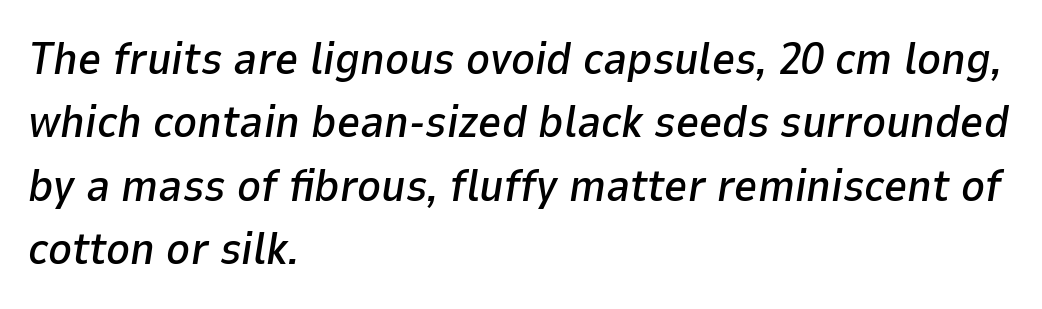
{"italic": "yes", "lean": "right", "slant_degrees": 9, "width": "normal", "stroke_contrast": "low", "x_height": "medium", "monospaced": "no", "underline": "no", "align": "left", "line_spacing": "normal", "line_spacing_ratio": 1.41, "letter_spacing": "normal", "letter_spacing_em": 0.0, "glyph_px": 45}
